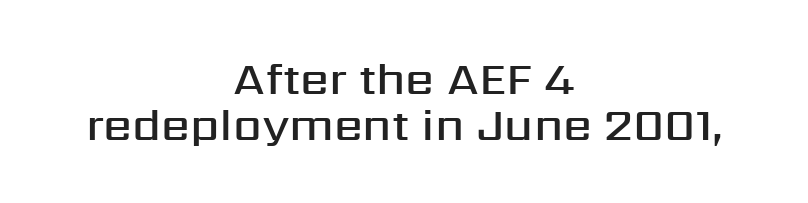
These lines carry some extra weight — a demibold, not a full bold. What stands out about the letter spacing? Nothing — it is the standard amount. The lines are quadded center. Do the characters align in a grid? No, the font is proportional. A typesetter would label this face a sans.
